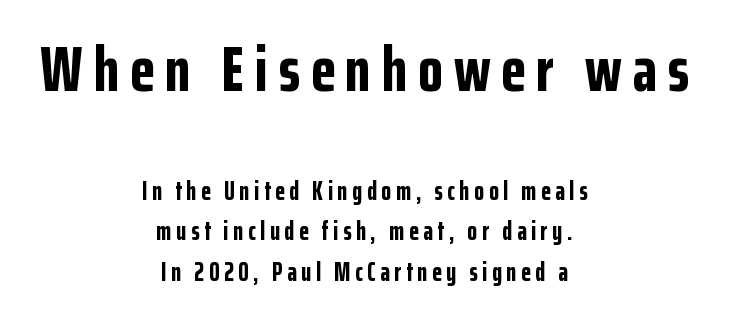
The image shows 64 px bold, condensed sans-serif type, upright; set centered, normal line spacing (1.57x), not underlined; the first (top) block is 2.46x larger; low stroke contrast and a medium x-height.
